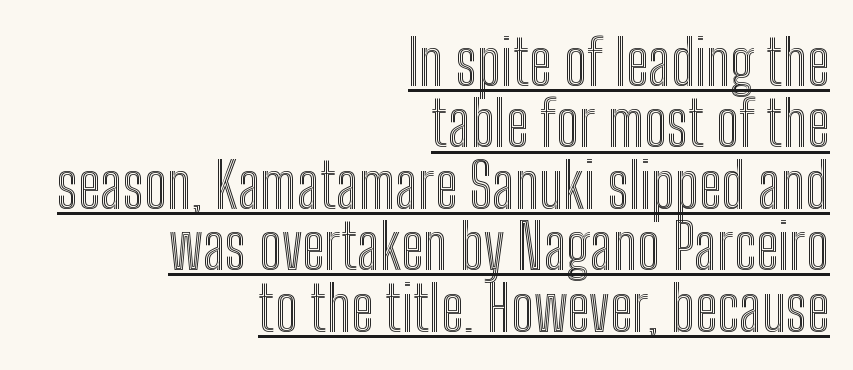
Standard letterfit; no display-style spreading of the glyphs. Leftover space on each line is placed entirely before the opening word. The passage shown stacks its lines with hardly any gap. Ascenders rise straight up at ninety degrees. Caption: lettering with a line underneath.
